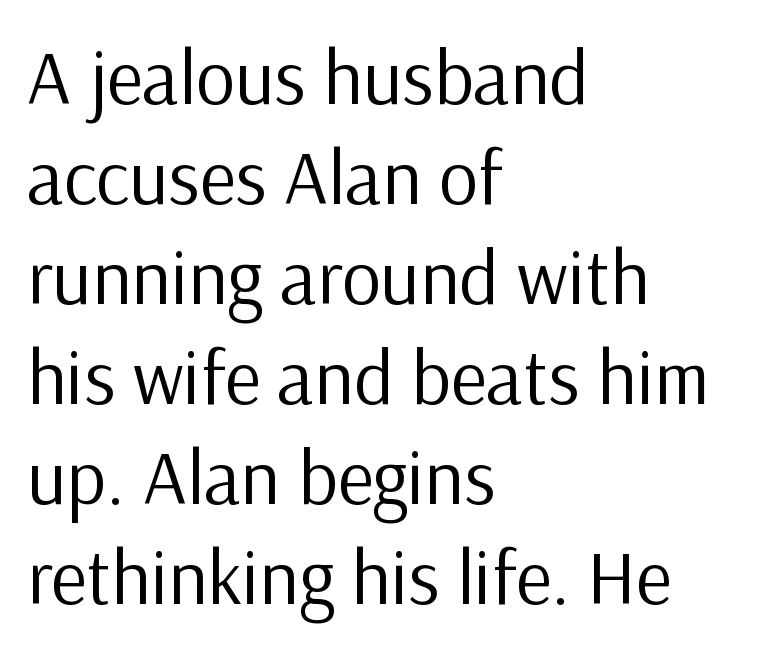
{"serif": "no", "italic": "no", "bold": "no", "weight": "regular", "width": "normal", "stroke_contrast": "low", "x_height": "medium", "monospaced": "no", "underline": "no", "align": "left", "line_spacing": "normal", "line_spacing_ratio": 1.3, "letter_spacing": "normal", "letter_spacing_em": 0.0, "glyph_px": 77}
